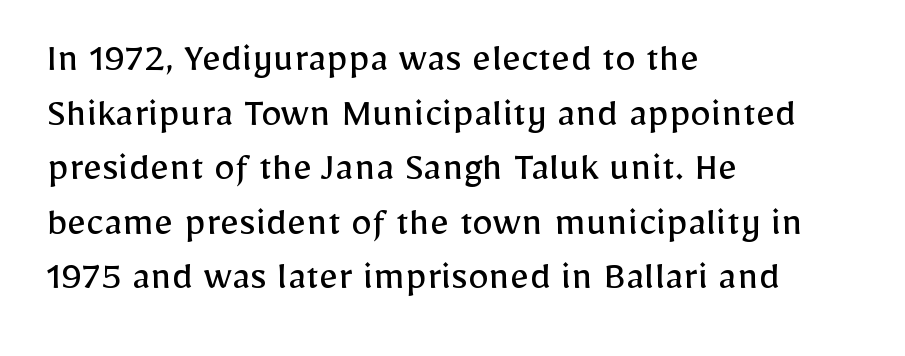
These lines stack with their left ends in a neat column. Is the stroke heavy? The answer is a plain regular-or-lighter. To sum up the face: it is a sans, with no serifs. A typesetter would call this proportional, since set widths differ per character.
